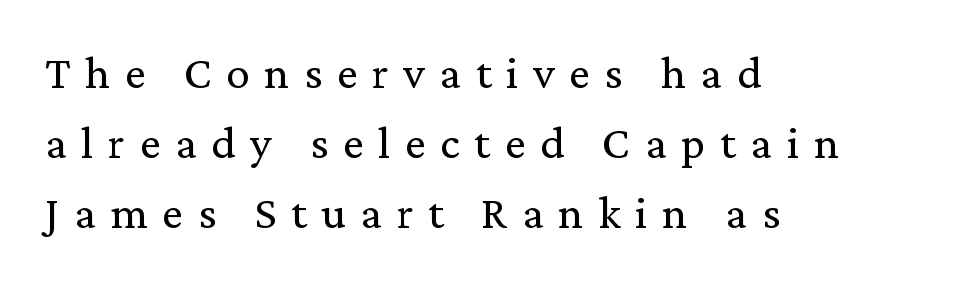
Q: Is the text bold? A: No.
Q: Is the text italic (slanted)? A: No, it is upright.
Q: Is the typeface a serif or a sans-serif typeface? A: Serif.
Q: Is the text underlined? A: No.
Q: How is the paragraph aligned? A: Left-aligned.
Q: Is the spacing between letters normal or unusually wide? A: Unusually wide.
Q: Is the spacing between lines tight, normal or loose? A: Normal.
Q: Width (condensed, normal, or wide)? A: Normal.
Q: Stroke contrast? A: Low.
Q: x-height? A: Medium.
Q: Monospaced? A: No.
